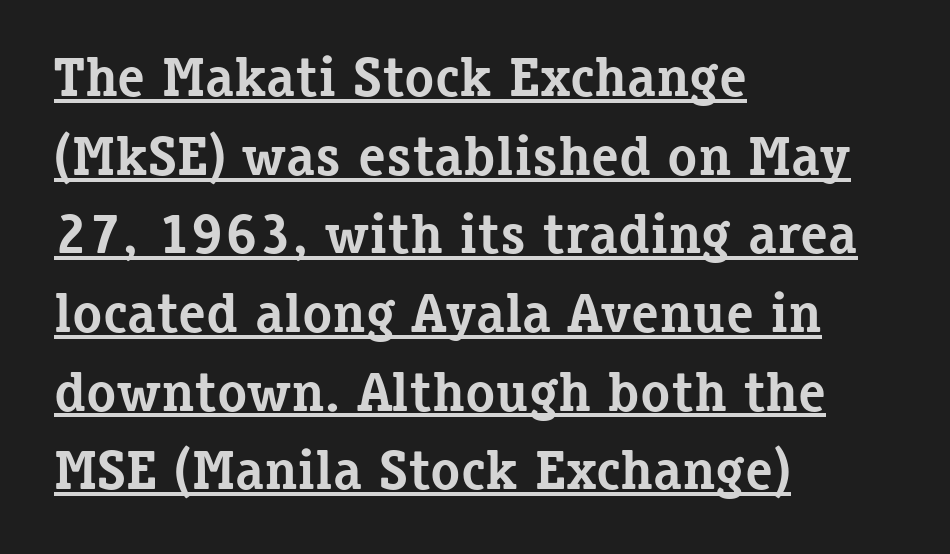
{"serif": "yes", "italic": "no", "bold": "yes", "weight": "bold", "width": "normal", "stroke_contrast": "low", "x_height": "medium", "monospaced": "no", "underline": "yes", "align": "left", "line_spacing": "normal", "line_spacing_ratio": 1.43, "letter_spacing": "normal", "letter_spacing_em": 0.0, "glyph_px": 55}
